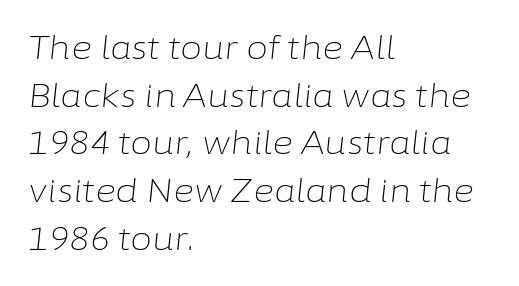
The image shows 32 px light type, italic (leaning right); set left-aligned, normal line spacing (1.49x), normal letter spacing, not underlined; low stroke contrast and a medium x-height.
